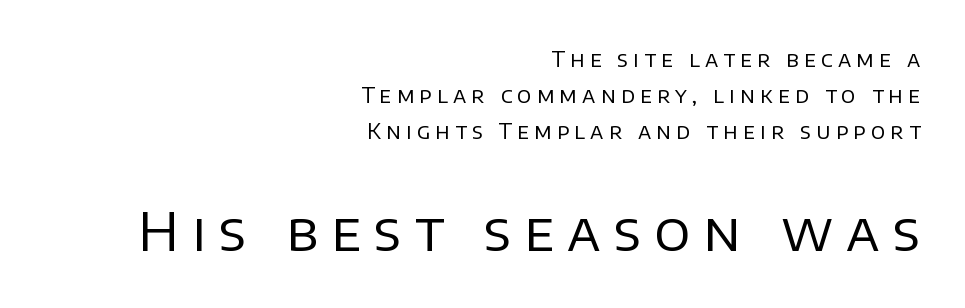
The image shows 53 px regular-weight sans-serif type, upright; set right-aligned, line spacing 1.72x, unusually wide letter spacing (+0.25 em), not underlined; the second (bottom) block is 2.52x larger; low stroke contrast and a large x-height.
